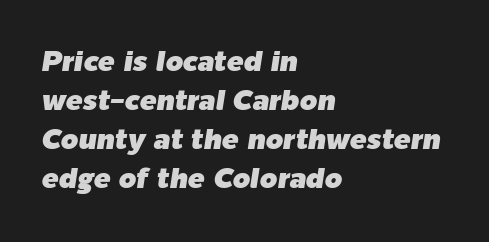
Q: Is the text italic (slanted)? A: Yes, it leans right by about 9 degrees.
Q: Is the text underlined? A: No.
Q: How is the paragraph aligned? A: Left-aligned.
Q: Is the spacing between letters normal or unusually wide? A: Normal.
Q: Is the spacing between lines tight, normal or loose? A: Normal.
Q: Width (condensed, normal, or wide)? A: Normal.
Q: Stroke contrast? A: Low.
Q: x-height? A: Medium.
Q: Monospaced? A: No.
